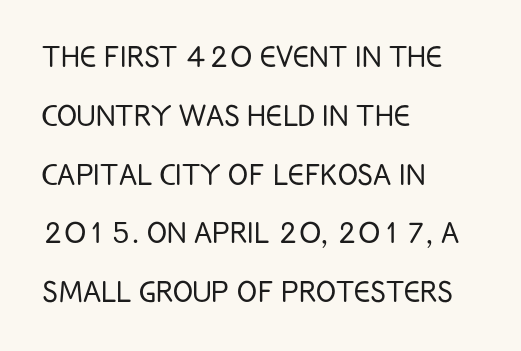
Q: Is the text bold? A: No.
Q: Is the text italic (slanted)? A: No, it is upright.
Q: Is the typeface a serif or a sans-serif typeface? A: Sans-serif.
Q: Is the text underlined? A: No.
Q: How is the paragraph aligned? A: Left-aligned.
Q: Is the spacing between letters normal or unusually wide? A: Normal.
Q: Is the spacing between lines tight, normal or loose? A: Normal.
Q: Width (condensed, normal, or wide)? A: Condensed.
Q: Stroke contrast? A: Low.
Q: x-height? A: Large.
Q: Monospaced? A: No.
